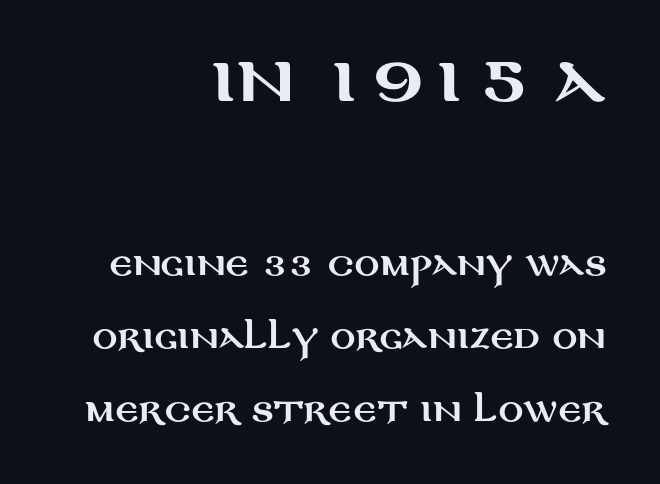
The image shows 62 px wide sans-serif type, upright; set right-aligned, loose line spacing (2.37x), normal letter spacing, not underlined; the first (top) block is 2.0x larger; medium stroke contrast and a large x-height.
